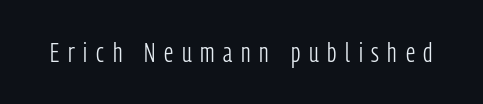
The image shows 27 px text type, upright; set unusually wide letter spacing (+0.32 em), not underlined.
